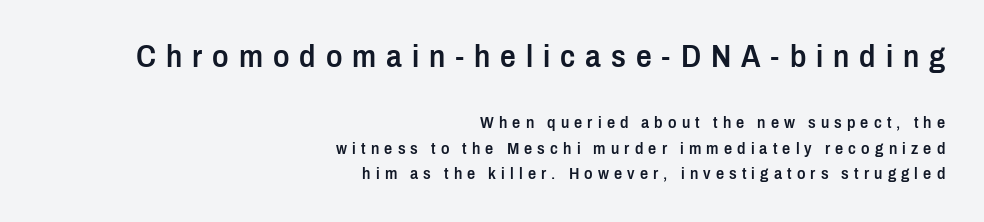
The specimen omits any rule beneath the text block's lines. Does the copy run flush right? Yes — the right margin is perfectly even. How heavy is the stroke? Medium-heavy — a semibold, shy of bold. Posture: straight, roman, zero tilt. Regular leading. What kind of face is this? One without serifs — a sans.
